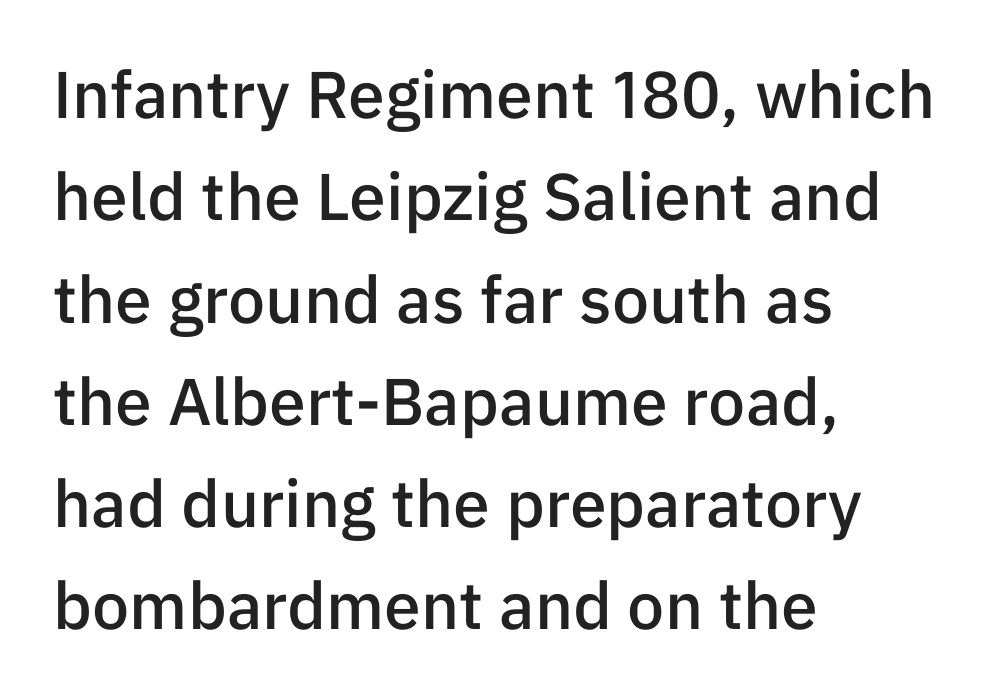
In CSS terms this would be text-align: left. Tracking here is standard; glyphs follow each other at the usual distance. Summary of vertical rhythm: regular, with standard interline spacing. Has an underline been added? It has not. These lines were composed using upright roman letters.
